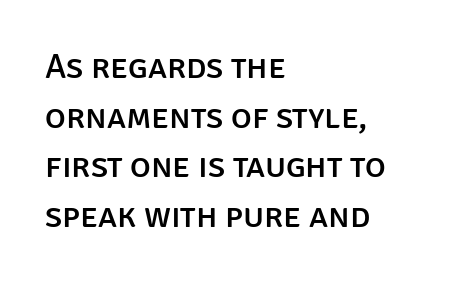
In terms of letterform style, serifs are entirely absent. Style check: upright. Vertically, the passage feels balanced, rows spaced as you'd expect. Here the designer chose a conventional face with non-uniform glyph widths. This sample uses plain, unmodified letter spacing. Caption: multi-line text, flush left, ragged right.
